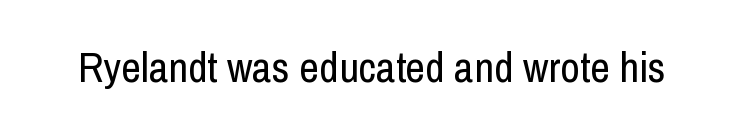
Q: Is the text bold? A: No.
Q: Is the text italic (slanted)? A: No, it is upright.
Q: Is the typeface a serif or a sans-serif typeface? A: Sans-serif.
Q: Is the text underlined? A: No.
Q: Is the spacing between letters normal or unusually wide? A: Normal.
Q: Width (condensed, normal, or wide)? A: Condensed.
Q: Stroke contrast? A: Low.
Q: x-height? A: Medium.
Q: Monospaced? A: No.
